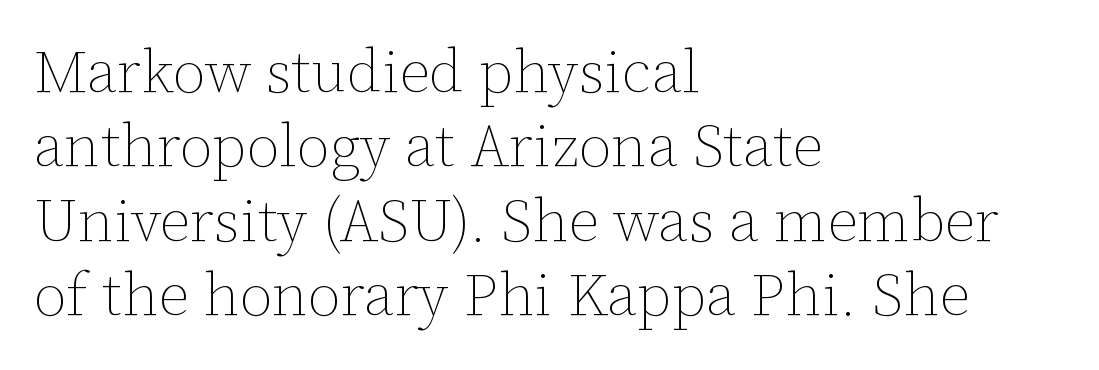
The image shows 60 px thin type, upright; set left-aligned, line spacing 1.24x, normal letter spacing, not underlined; low stroke contrast and a medium x-height.
